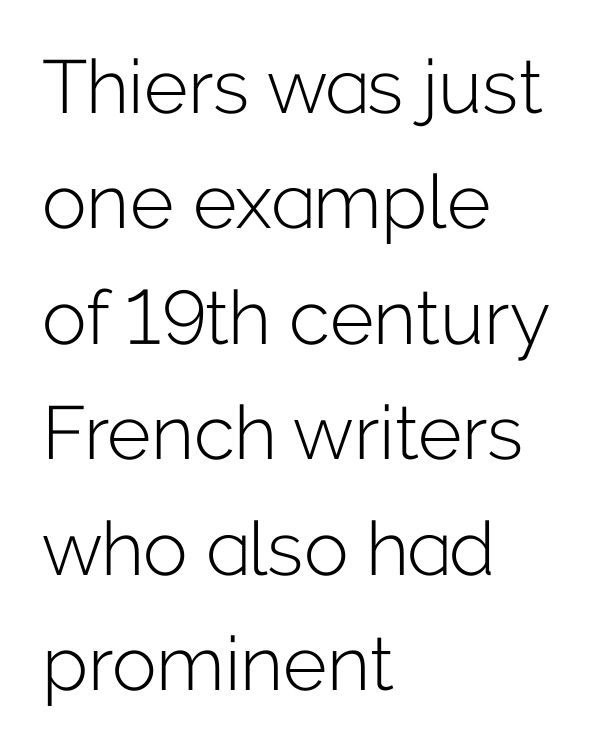
Q: Is the text bold? A: No.
Q: Is the text italic (slanted)? A: No, it is upright.
Q: Is the typeface a serif or a sans-serif typeface? A: Sans-serif.
Q: Is the text underlined? A: No.
Q: How is the paragraph aligned? A: Left-aligned.
Q: Is the spacing between letters normal or unusually wide? A: Normal.
Q: Is the spacing between lines tight, normal or loose? A: Normal.
Q: Width (condensed, normal, or wide)? A: Normal.
Q: Stroke contrast? A: Low.
Q: x-height? A: Medium.
Q: Monospaced? A: No.
